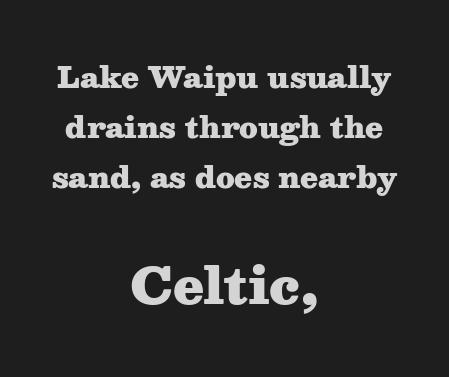
Whoever set this made the second block the dominant, larger element. How are the letters spaced? Ordinarily, with no added tracking. The typesetter chose a symmetrical, centered arrangement here. The passage shown is typed in a proportional face where columns would drift. A clean baseline with only descenders dipping below it.
